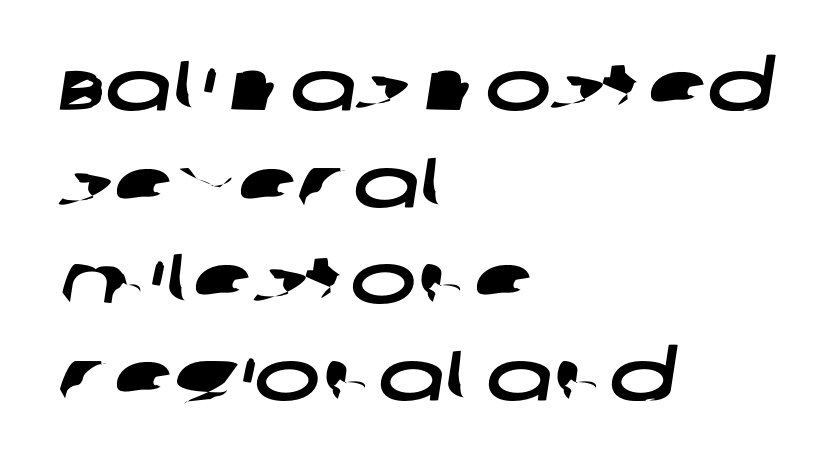
{"serif": "no", "width": "wide", "stroke_contrast": "low", "x_height": "large", "monospaced": "no", "underline": "no", "align": "left", "line_spacing": "normal", "line_spacing_ratio": 1.38, "letter_spacing": "normal", "letter_spacing_em": 0.0, "glyph_px": 70}
